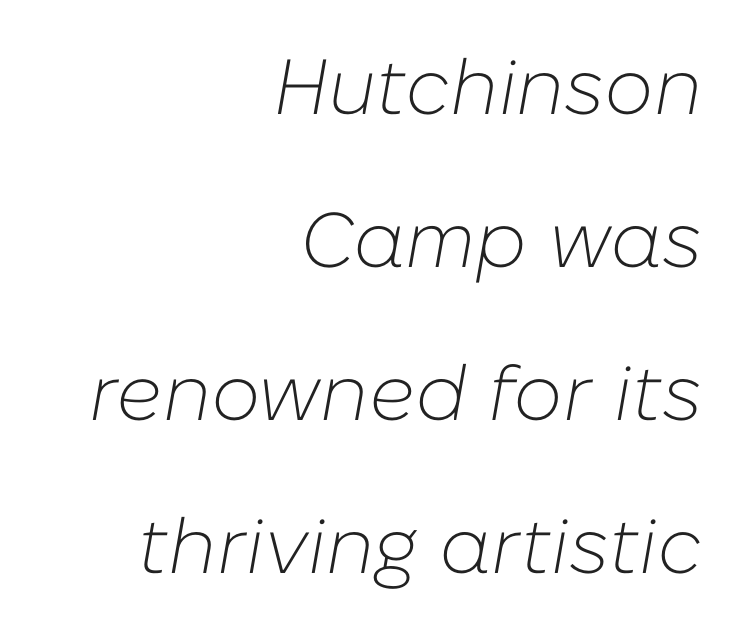
Q: Is the text bold? A: No.
Q: Is the text italic (slanted)? A: Yes, it leans right by about 10 degrees.
Q: Is the text underlined? A: No.
Q: How is the paragraph aligned? A: Right-aligned.
Q: Is the spacing between letters normal or unusually wide? A: Normal.
Q: Is the spacing between lines tight, normal or loose? A: Loose.
Q: Width (condensed, normal, or wide)? A: Normal.
Q: Stroke contrast? A: Low.
Q: x-height? A: Medium.
Q: Monospaced? A: No.
